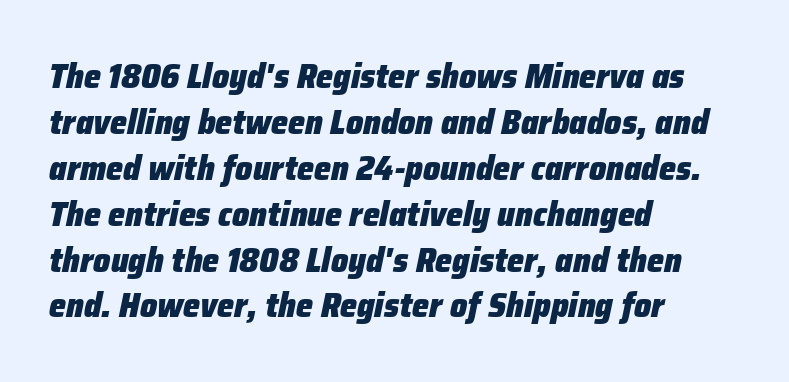
Spacing between characters is what you'd get straight out of the box. Horizontally, the lines are justified to the leading edge only. Would a proofreader flag this as italicized? Yes. In terms of leading, this rendering sits right in the middle. The passage shown is typed in a proportional face where columns would drift. A dark, heavy texture on the line: the type is bold.
